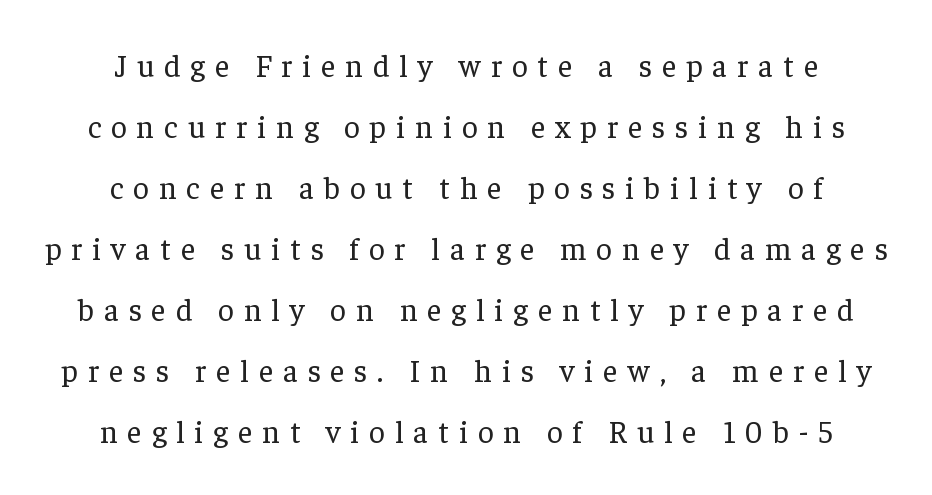
Q: Is the text bold? A: No.
Q: Is the text italic (slanted)? A: No, it is upright.
Q: Is the typeface a serif or a sans-serif typeface? A: Serif.
Q: Is the text underlined? A: No.
Q: How is the paragraph aligned? A: Centered.
Q: Is the spacing between letters normal or unusually wide? A: Unusually wide.
Q: Is the spacing between lines tight, normal or loose? A: Loose.
Q: Width (condensed, normal, or wide)? A: Normal.
Q: Stroke contrast? A: Low.
Q: x-height? A: Medium.
Q: Monospaced? A: No.
